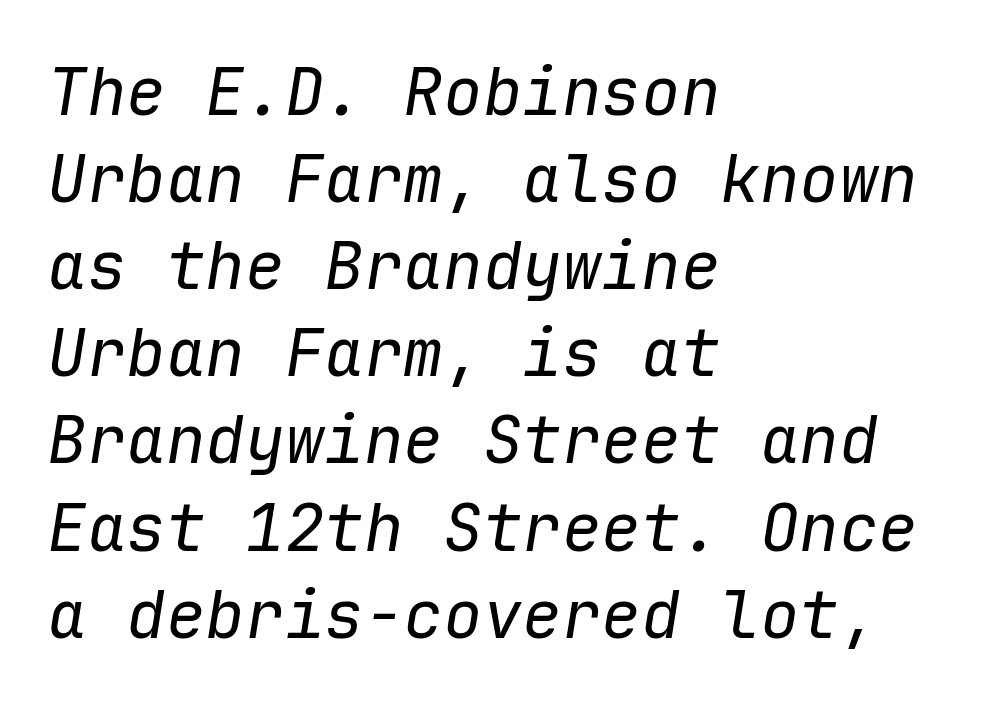
The image shows 66 px regular-weight type, italic (leaning right), monospaced; set left-aligned, normal line spacing (1.32x), normal letter spacing, not underlined; low stroke contrast and a medium x-height.
